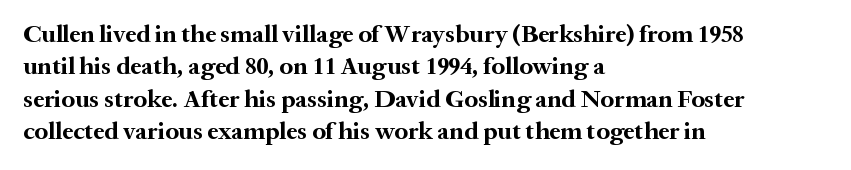
Q: Is the text bold? A: Yes.
Q: Is the text italic (slanted)? A: No, it is upright.
Q: Is the text underlined? A: No.
Q: How is the paragraph aligned? A: Left-aligned.
Q: Is the spacing between letters normal or unusually wide? A: Normal.
Q: Is the spacing between lines tight, normal or loose? A: Normal.
